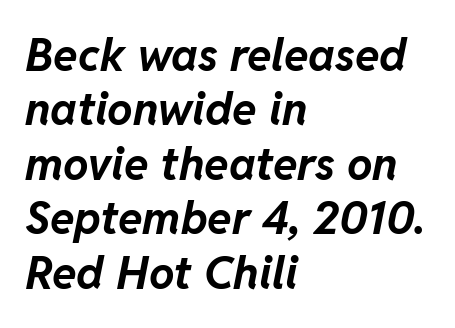
The image shows 45 px bold type, italic (leaning right); set left-aligned, line spacing 1.21x, normal letter spacing, not underlined; low stroke contrast and a medium x-height.
